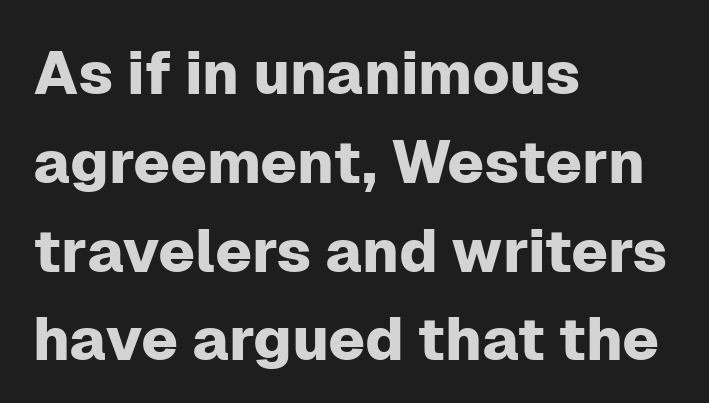
{"serif": "no", "italic": "no", "width": "normal", "stroke_contrast": "low", "x_height": "medium", "monospaced": "no", "underline": "no", "align": "left", "line_spacing": "normal", "line_spacing_ratio": 1.48, "letter_spacing": "normal", "letter_spacing_em": 0.0, "glyph_px": 60}
